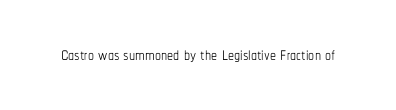
{"italic": "no", "bold": "no", "underline": "no", "letter_spacing": "normal", "letter_spacing_em": 0.0, "glyph_px": 24}
